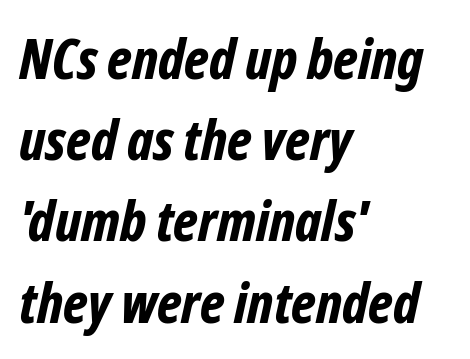
{"italic": "yes", "lean": "right", "slant_degrees": 12, "bold": "yes", "weight": "bold", "width": "condensed", "stroke_contrast": "low", "x_height": "medium", "monospaced": "no", "underline": "no", "align": "left", "line_spacing": "normal", "line_spacing_ratio": 1.45, "letter_spacing": "normal", "letter_spacing_em": 0.0, "glyph_px": 56}
